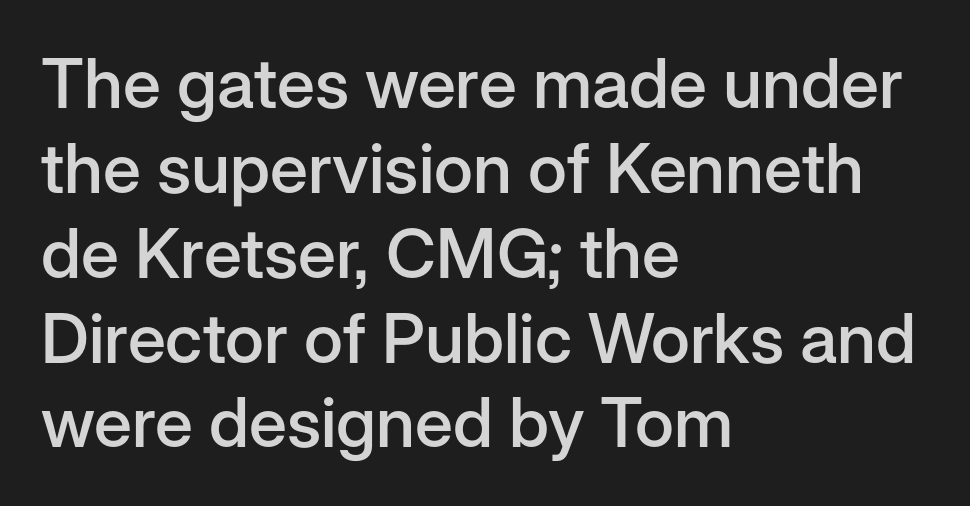
The image shows 69 px semibold sans-serif type, upright; set left-aligned, line spacing 1.23x, normal letter spacing, not underlined; low stroke contrast and a medium x-height.
